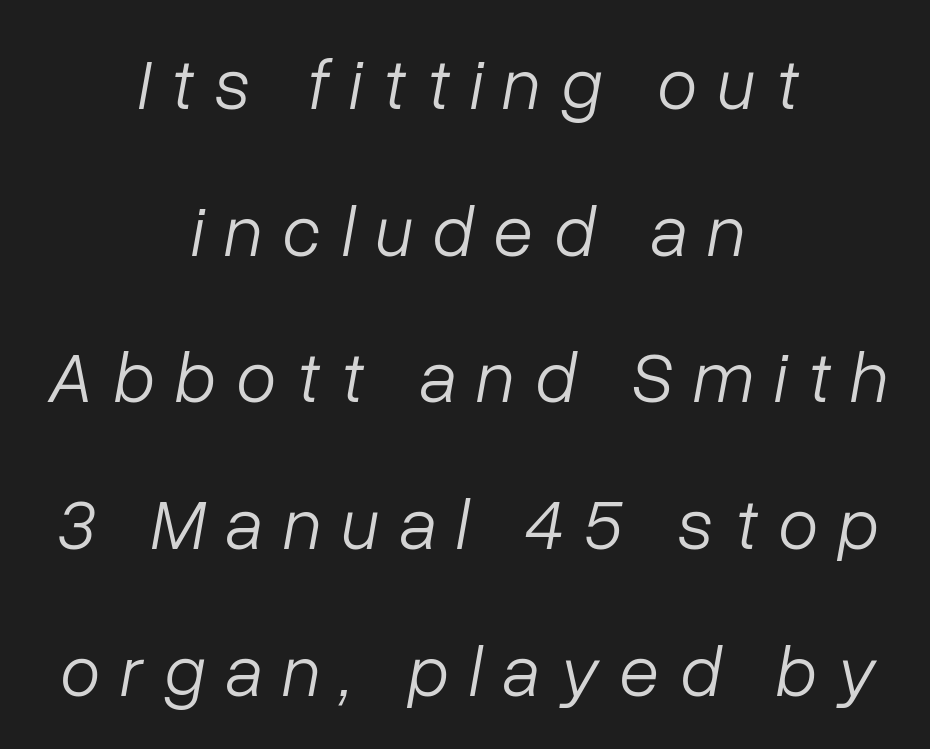
{"italic": "yes", "lean": "right", "slant_degrees": 10, "bold": "no", "weight": "light", "width": "normal", "stroke_contrast": "low", "x_height": "medium", "monospaced": "no", "underline": "no", "align": "center", "line_spacing": "loose", "line_spacing_ratio": 2.01, "letter_spacing": "wide", "letter_spacing_em": 0.28, "glyph_px": 73}
